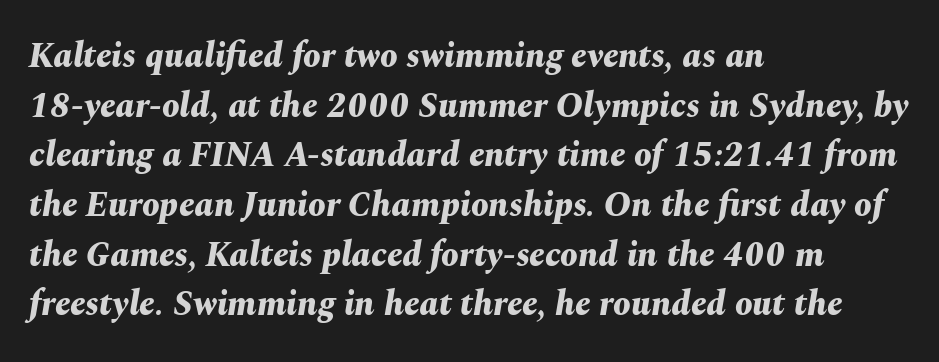
The letters are bold, with thick, heavy strokes. This sample has the flowing, uneven cadence of proportional lettering. The specimen omits any rule beneath the text block's lines. In terms of posture, this sample is oblique.
